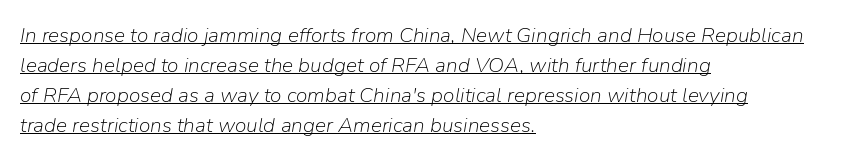
Q: Is the text bold? A: No.
Q: Is the text italic (slanted)? A: Yes, it leans right by about 9 degrees.
Q: Is the text underlined? A: Yes.
Q: How is the paragraph aligned? A: Left-aligned.
Q: Is the spacing between letters normal or unusually wide? A: Normal.
Q: Is the spacing between lines tight, normal or loose? A: Normal.
